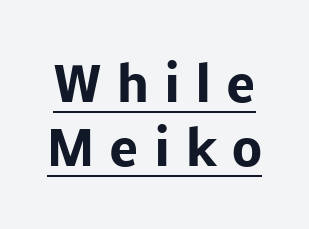
Q: Is the text bold? A: Yes.
Q: Is the text italic (slanted)? A: No, it is upright.
Q: Is the typeface a serif or a sans-serif typeface? A: Sans-serif.
Q: Is the text underlined? A: Yes.
Q: Is the spacing between letters normal or unusually wide? A: Unusually wide.
Q: Is the spacing between lines tight, normal or loose? A: Normal.
Q: Width (condensed, normal, or wide)? A: Normal.
Q: Stroke contrast? A: Low.
Q: x-height? A: Medium.
Q: Monospaced? A: No.
